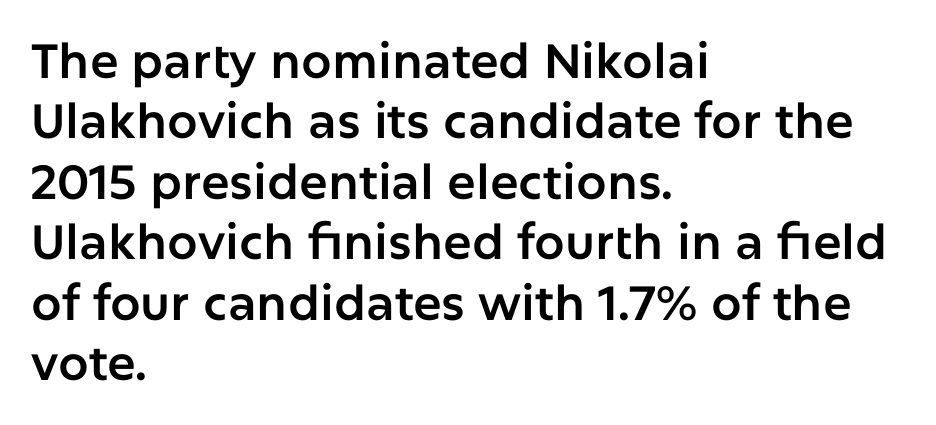
{"serif": "no", "italic": "no", "width": "normal", "stroke_contrast": "low", "x_height": "medium", "monospaced": "no", "underline": "no", "align": "left", "line_spacing": "normal", "line_spacing_ratio": 1.26, "letter_spacing": "normal", "letter_spacing_em": 0.0, "glyph_px": 48}
